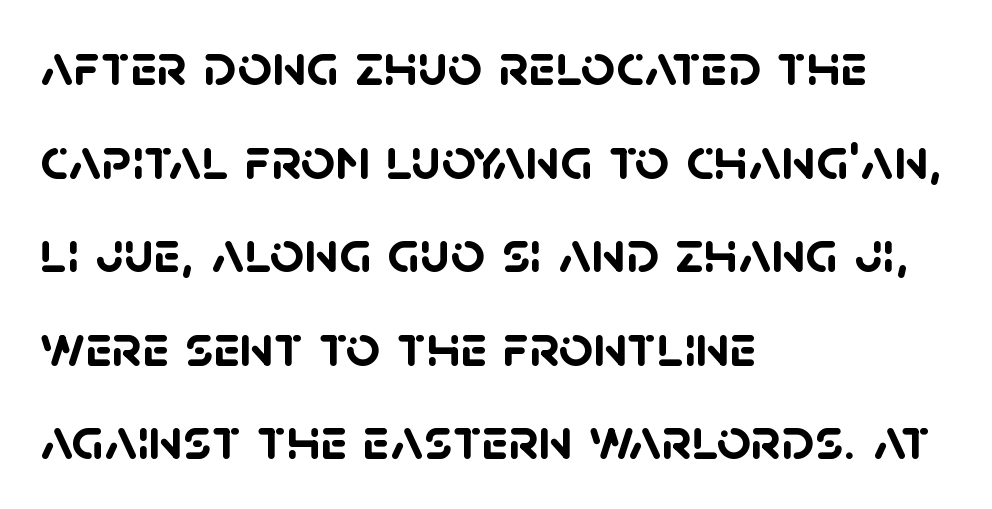
Nothing sits at the stroke ends, so this counts as sans-serif. Tracking value appears to be zero — textbook default spacing. Whoever set this chose a conventional vertical rhythm. Short and long lines alike share a common starting point at left. These lines are rendered in a variable-pitch font. Weight: bold.
